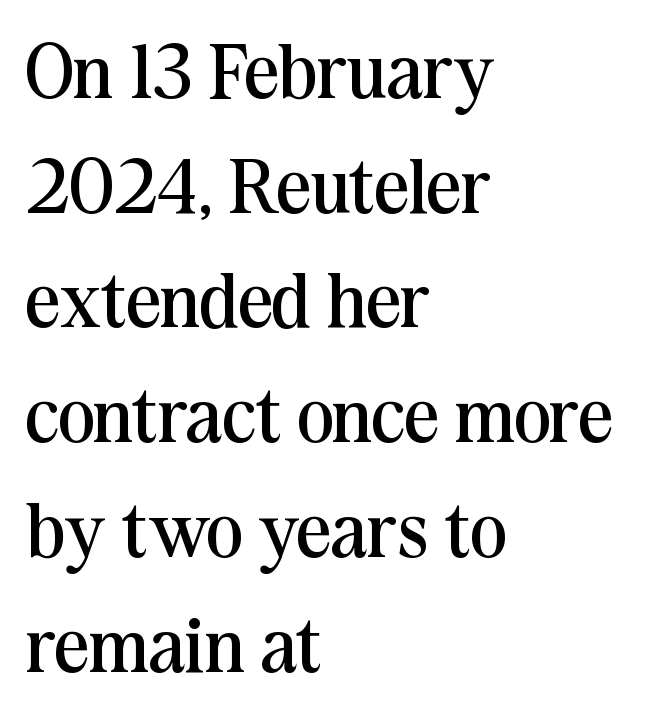
The image shows 77 px regular-weight serif type, upright; set left-aligned, normal line spacing (1.49x), normal letter spacing, not underlined; medium stroke contrast and a medium x-height.
